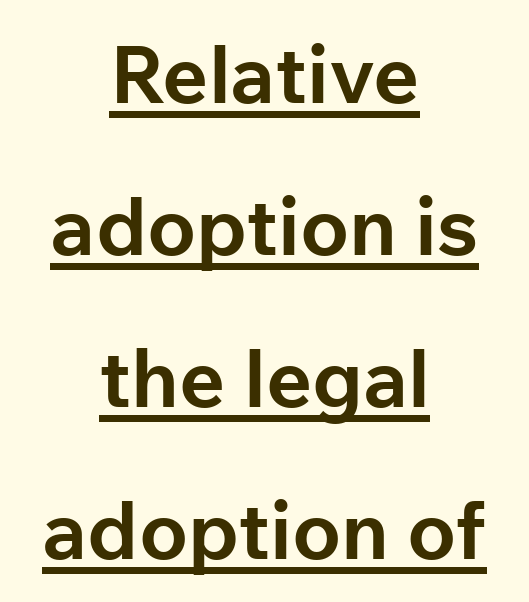
Each glyph is drawn with heavy, bold strokes. Summary of vertical rhythm: relaxed, with wide interline spacing. What kind of face is this? One without serifs — a sans. The axis of the letterforms is exactly vertical. Short note: letters normally spaced.
